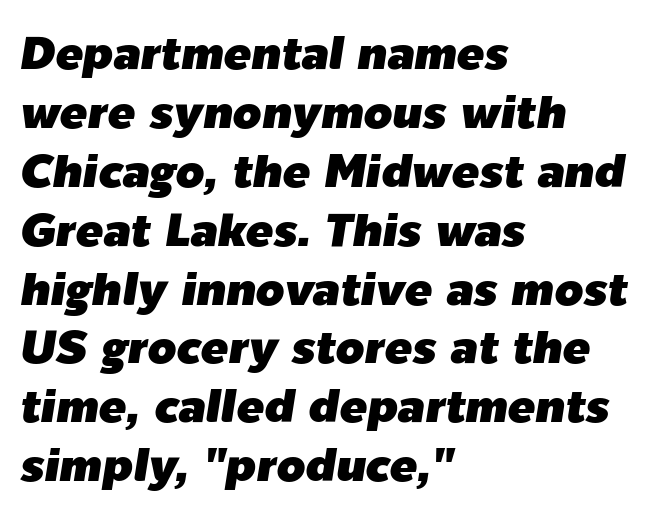
The image shows 46 px text type, italic (leaning right); set left-aligned, normal line spacing (1.28x), normal letter spacing, not underlined; low stroke contrast and a medium x-height.
